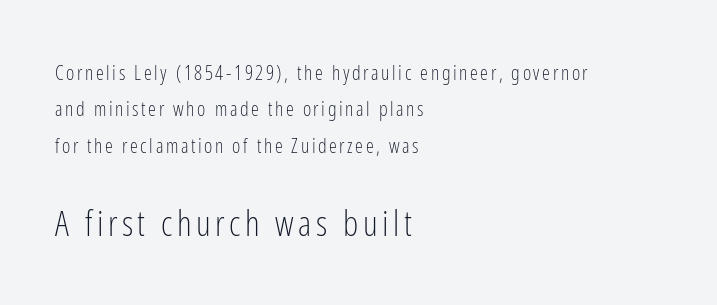
Serifs: no, the terminals of the letterforms are clean. No chunkiness to these letters — they're not bold. Any mark beneath the type? The region is blank. Visually the block forms a straight wall on the left and a jagged coastline on the right. Designer's note — italics off, roman on.
